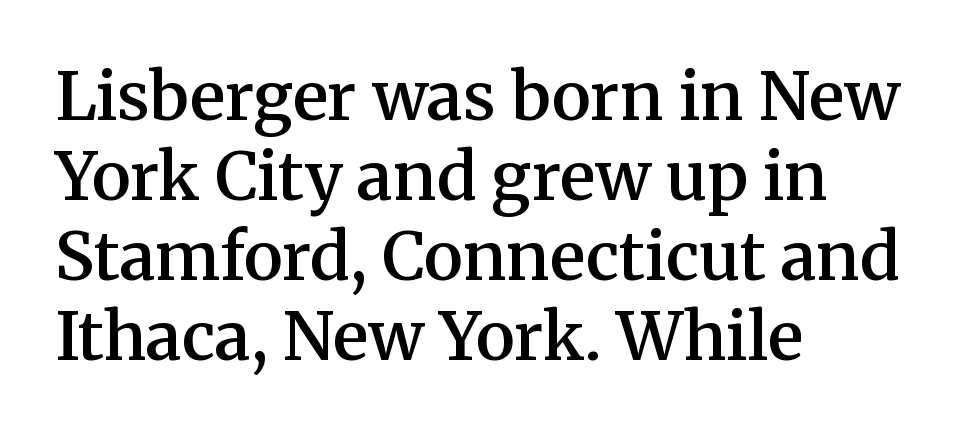
The image shows 66 px semibold serif type, upright; set left-aligned, line spacing 1.21x, normal letter spacing, not underlined; medium stroke contrast and a medium x-height.
